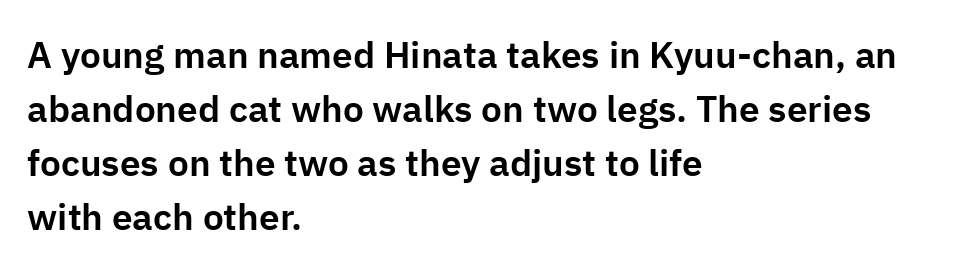
{"serif": "no", "italic": "no", "width": "normal", "stroke_contrast": "low", "x_height": "medium", "monospaced": "no", "underline": "no", "align": "left", "line_spacing": "normal", "line_spacing_ratio": 1.46, "letter_spacing": "normal", "letter_spacing_em": 0.0, "glyph_px": 37}
